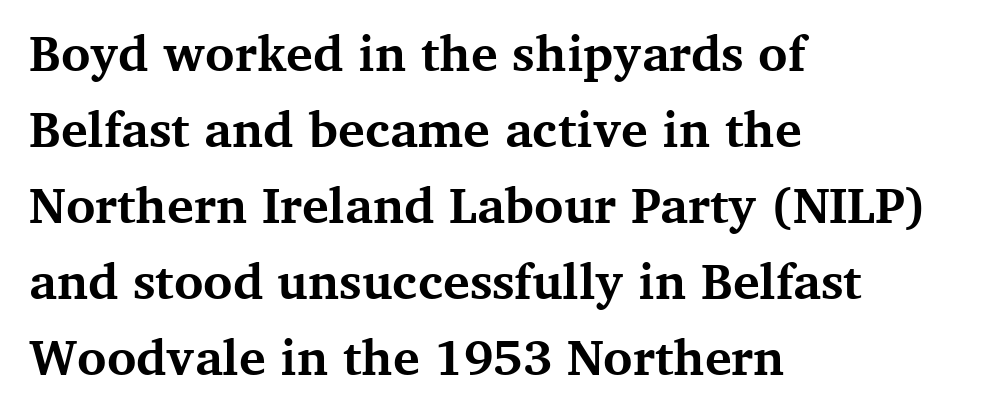
{"serif": "yes", "italic": "no", "bold": "yes", "weight": "bold", "width": "normal", "stroke_contrast": "medium", "x_height": "medium", "monospaced": "no", "underline": "no", "align": "left", "line_spacing": "normal", "line_spacing_ratio": 1.52, "letter_spacing": "normal", "letter_spacing_em": 0.0, "glyph_px": 50}
